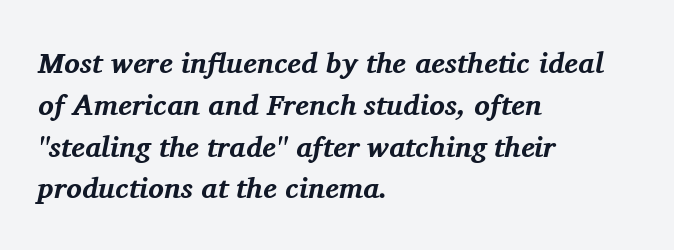
{"serif": "yes", "italic": "yes", "lean": "right", "slant_degrees": 11, "bold": "yes", "weight": "bold", "width": "normal", "stroke_contrast": "medium", "x_height": "medium", "monospaced": "no", "underline": "no", "align": "left", "line_spacing": "normal", "line_spacing_ratio": 1.44, "letter_spacing": "normal", "letter_spacing_em": 0.0, "glyph_px": 29}
